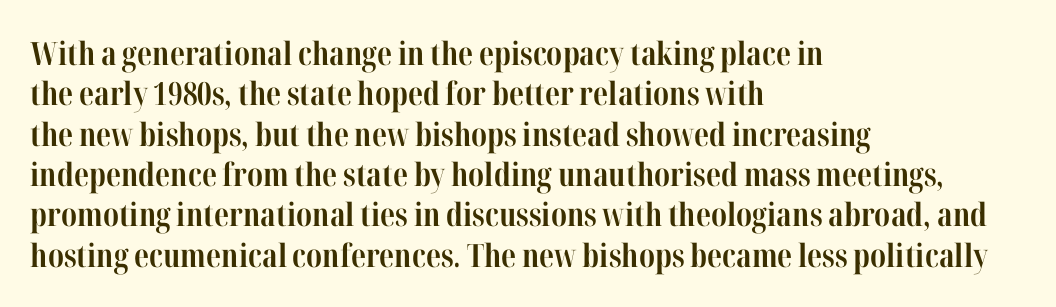
Q: Is the text bold? A: Yes.
Q: Is the text italic (slanted)? A: No, it is upright.
Q: Is the typeface a serif or a sans-serif typeface? A: Serif.
Q: Is the text underlined? A: No.
Q: How is the paragraph aligned? A: Left-aligned.
Q: Is the spacing between letters normal or unusually wide? A: Normal.
Q: Is the spacing between lines tight, normal or loose? A: Normal.
Q: Width (condensed, normal, or wide)? A: Condensed.
Q: Stroke contrast? A: High.
Q: x-height? A: Medium.
Q: Monospaced? A: No.
